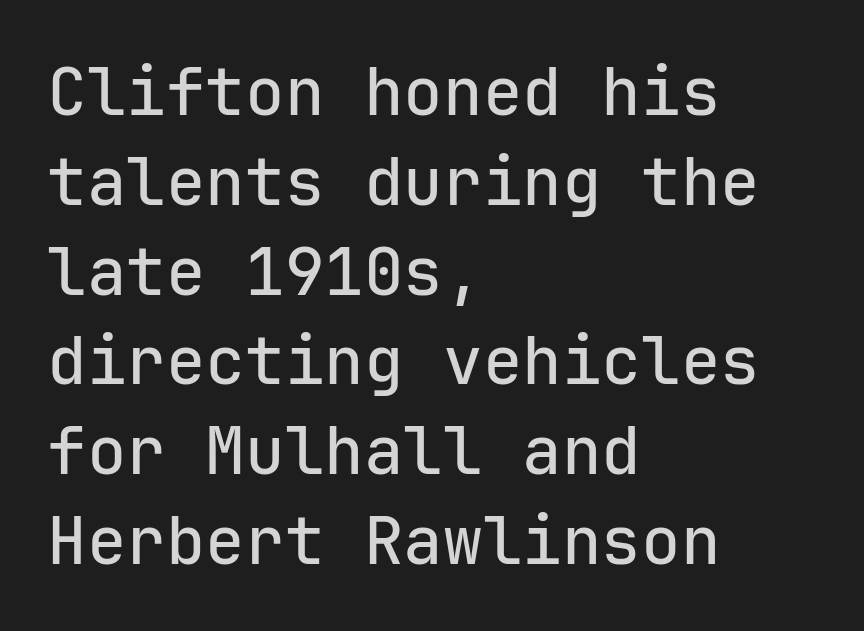
{"serif": "no", "italic": "no", "width": "normal", "stroke_contrast": "low", "x_height": "medium", "monospaced": "yes", "underline": "no", "align": "left", "line_spacing": "normal", "line_spacing_ratio": 1.36, "letter_spacing": "normal", "letter_spacing_em": 0.0, "glyph_px": 66}
